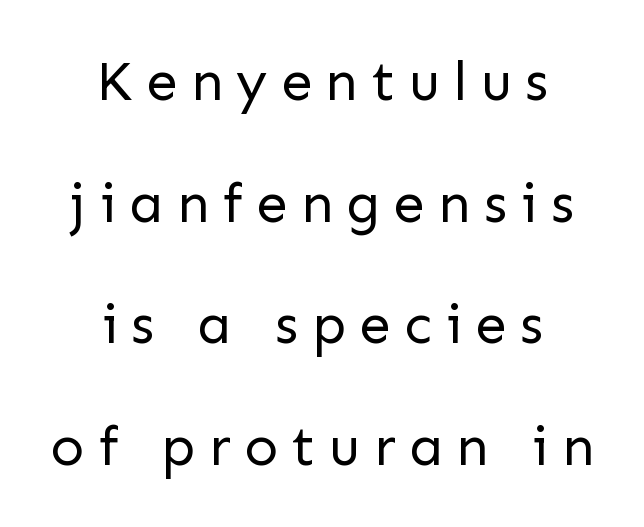
The image shows 56 px regular-weight sans-serif type, upright; set centered, loose line spacing (2.17x), unusually wide letter spacing (+0.24 em), not underlined; low stroke contrast and a medium x-height.
